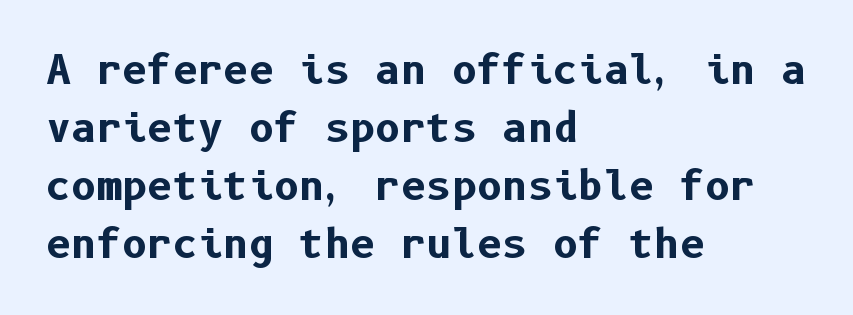
The rag falls on the right side of this text block. Weight check: bold — yes, fully. No word sits above an underline. Nobody touched the tracking dial on this one. The rows are spaced the way most documents space them. Characters remain perfectly vertical along every line.
